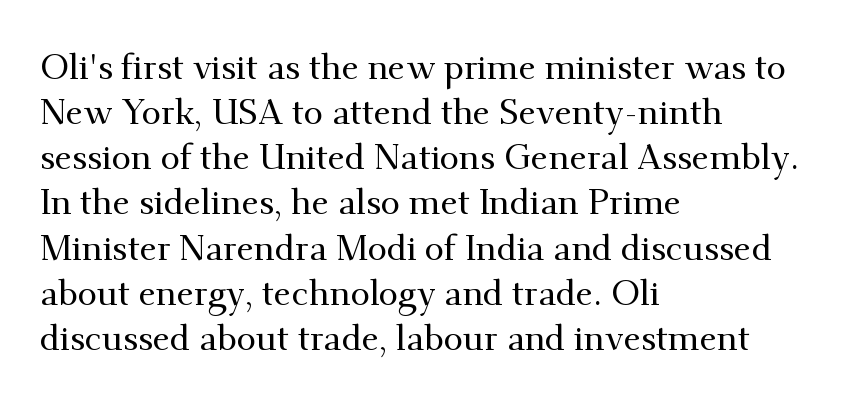
{"serif": "yes", "italic": "no", "width": "normal", "stroke_contrast": "medium", "x_height": "small", "monospaced": "no", "underline": "no", "align": "left", "line_spacing": "normal", "line_spacing_ratio": 1.29, "letter_spacing": "normal", "letter_spacing_em": 0.0, "glyph_px": 35}
